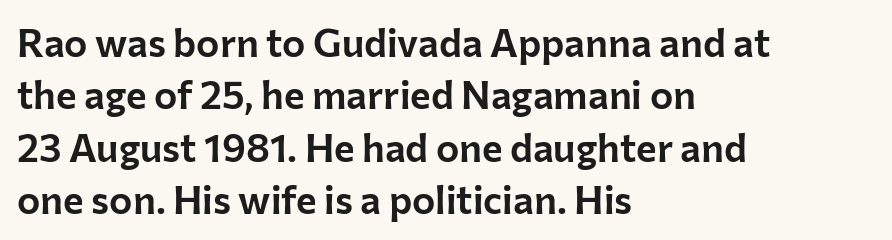
Q: Is the text italic (slanted)? A: No, it is upright.
Q: Is the typeface a serif or a sans-serif typeface? A: Sans-serif.
Q: Is the text underlined? A: No.
Q: How is the paragraph aligned? A: Left-aligned.
Q: Is the spacing between letters normal or unusually wide? A: Normal.
Q: Is the spacing between lines tight, normal or loose? A: Normal.
Q: Width (condensed, normal, or wide)? A: Normal.
Q: Stroke contrast? A: Low.
Q: x-height? A: Medium.
Q: Monospaced? A: No.
